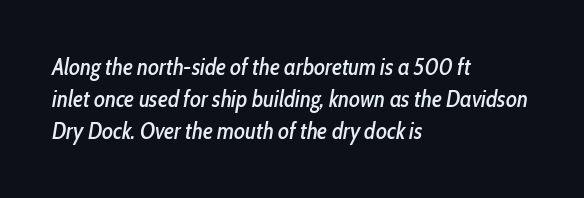
{"italic": "yes", "lean": "right", "slant_degrees": 10, "underline": "no", "align": "left", "line_spacing": "normal", "line_spacing_ratio": 1.4, "letter_spacing": "normal", "letter_spacing_em": 0.0, "glyph_px": 23}
